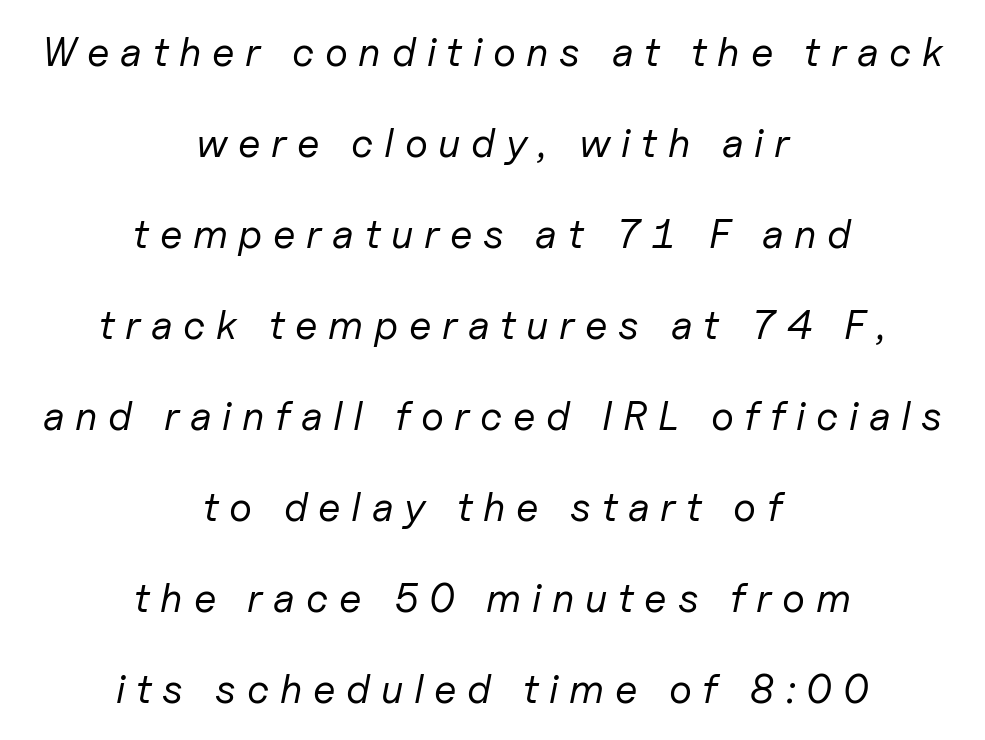
{"italic": "yes", "lean": "right", "slant_degrees": 11, "bold": "no", "weight": "regular", "width": "normal", "stroke_contrast": "low", "x_height": "medium", "monospaced": "no", "underline": "no", "align": "center", "line_spacing": "loose", "line_spacing_ratio": 2.22, "letter_spacing": "wide", "letter_spacing_em": 0.26, "glyph_px": 41}
